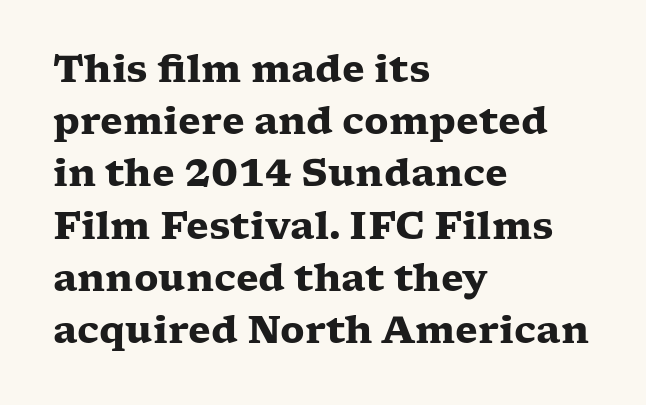
{"serif": "yes", "italic": "no", "bold": "yes", "weight": "heavy", "width": "wide", "stroke_contrast": "low", "x_height": "medium", "monospaced": "no", "underline": "no", "align": "left", "line_spacing": "normal", "line_spacing_ratio": 1.41, "letter_spacing": "normal", "letter_spacing_em": 0.0, "glyph_px": 37}
